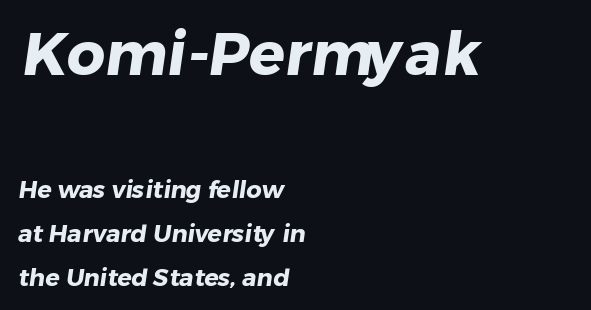
Tracking here is standard; glyphs follow each other at the usual distance. Where is the straight margin? On the left. Type size steps down from the first block to the second. In terms of letterform style, serifs are entirely absent. This sample has the flowing, uneven cadence of proportional lettering. Weight: bold.
